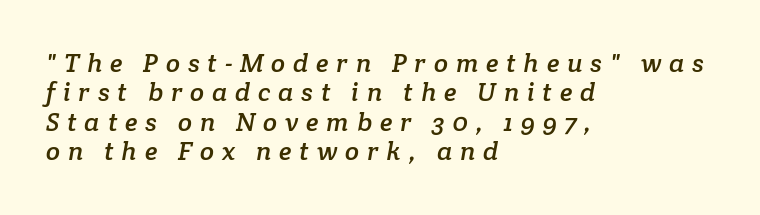
{"underline": "no", "align": "left", "line_spacing": "tight", "line_spacing_ratio": 1.13, "letter_spacing": "wide", "letter_spacing_em": 0.3, "glyph_px": 26}
